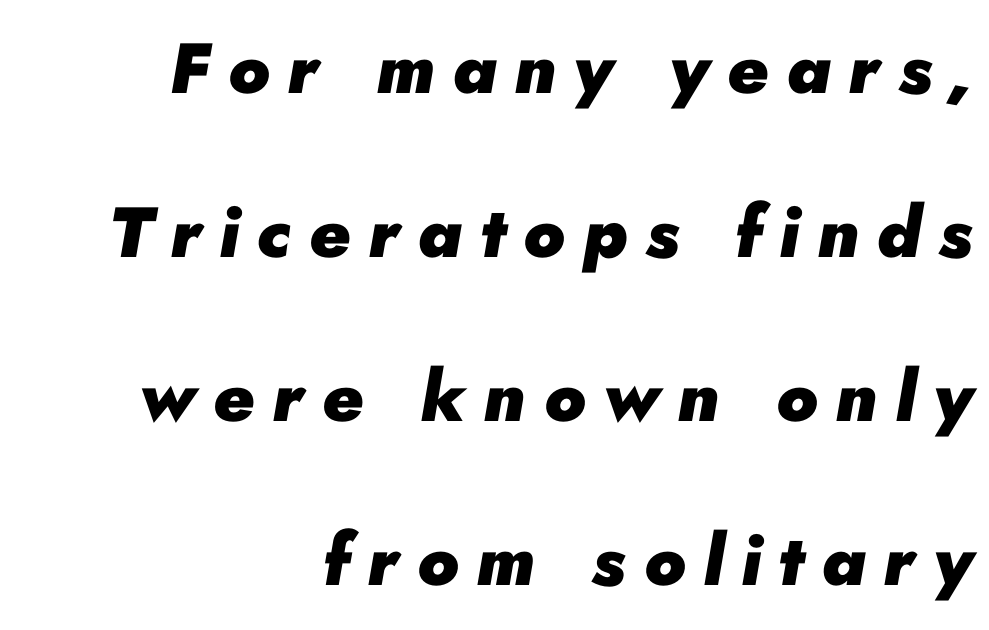
{"italic": "yes", "lean": "right", "slant_degrees": 10, "bold": "yes", "weight": "heavy", "width": "normal", "stroke_contrast": "low", "x_height": "small", "monospaced": "no", "underline": "no", "align": "right", "line_spacing": "loose", "line_spacing_ratio": 2.31, "letter_spacing": "wide", "letter_spacing_em": 0.25, "glyph_px": 71}
